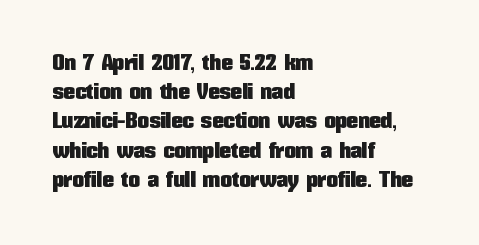
Q: Is the text italic (slanted)? A: No, it is upright.
Q: Is the text underlined? A: No.
Q: How is the paragraph aligned? A: Left-aligned.
Q: Is the spacing between letters normal or unusually wide? A: Normal.
Q: Is the spacing between lines tight, normal or loose? A: Normal.
